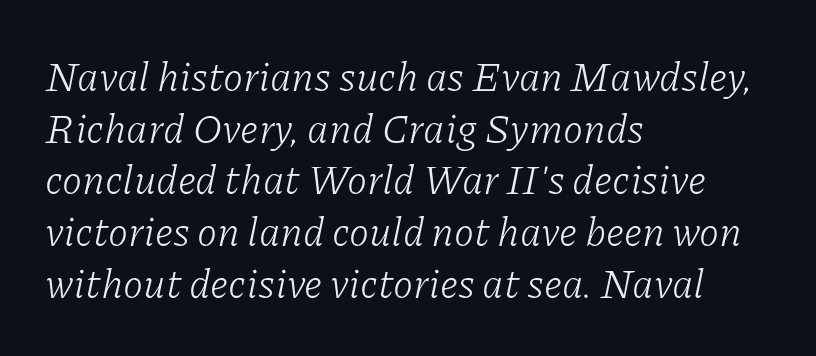
The image shows 41 px light serif type, italic (leaning right); set left-aligned, normal line spacing (1.26x), normal letter spacing, not underlined; low stroke contrast and a medium x-height.
